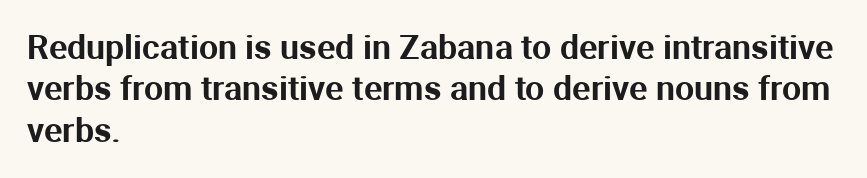
Nope, not italic — everything's standing straight. In terms of letterform style, serifs are entirely absent. Rule under the text: the space is simply empty. The paragraph has a hard left edge and a soft right edge. The passage shown is typed in a proportional face where columns would drift.
